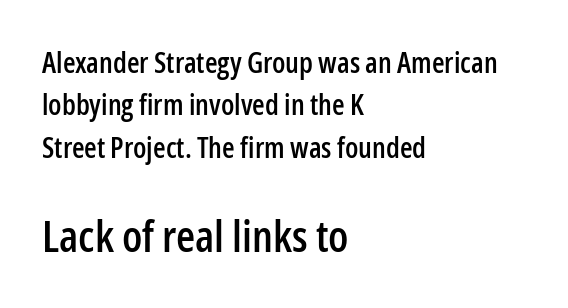
Q: Is the text italic (slanted)? A: No, it is upright.
Q: Is the typeface a serif or a sans-serif typeface? A: Sans-serif.
Q: Is the text underlined? A: No.
Q: How is the paragraph aligned? A: Left-aligned.
Q: Is the spacing between letters normal or unusually wide? A: Normal.
Q: Is the spacing between lines tight, normal or loose? A: Normal.
Q: Which block of text is set in a larger size, the first (top) or the second (bottom)? A: The second (bottom) one.
Q: Width (condensed, normal, or wide)? A: Condensed.
Q: Stroke contrast? A: Low.
Q: x-height? A: Medium.
Q: Monospaced? A: No.
